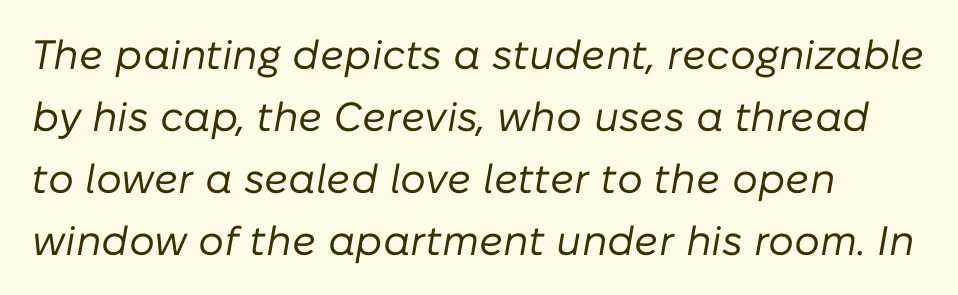
The image shows 41 px regular-weight type, italic (leaning right); set left-aligned, normal line spacing (1.51x), normal letter spacing, not underlined; low stroke contrast and a medium x-height.
